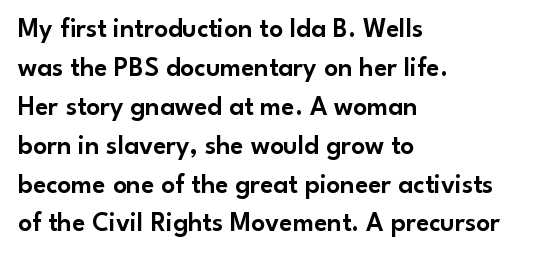
{"italic": "no", "underline": "no", "align": "left", "line_spacing": "normal", "line_spacing_ratio": 1.44, "letter_spacing": "normal", "letter_spacing_em": 0.0, "glyph_px": 27}
